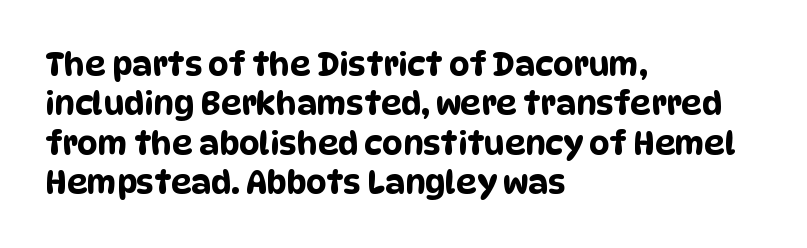
The image shows 32 px condensed sans-serif type; set left-aligned, line spacing 1.23x, normal letter spacing, not underlined; low stroke contrast and a large x-height.
